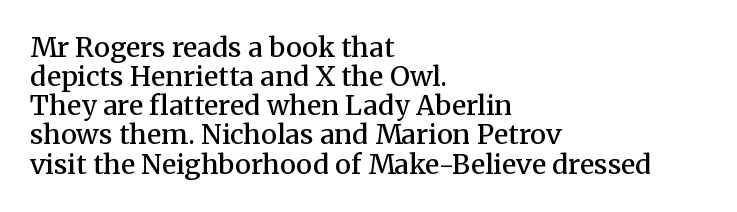
This sample uses an upright cut, with every glyph sitting square on the baseline. Lines of text with bare space underneath. Default kerning and tracking; the words read as compact shapes. Successive baselines arrive quickly, one right under another. Does the copy run flush right? No — it runs flush left. Its strokes are somewhat broadened, the hallmark of semibold type.
